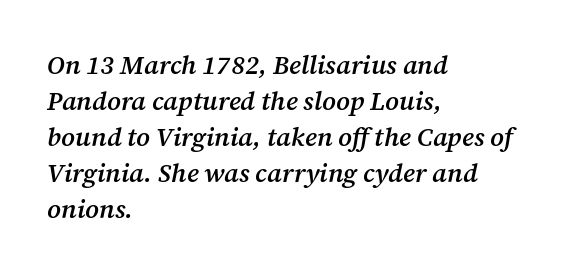
Q: Is the text bold? A: Semi-bold.
Q: Is the text italic (slanted)? A: Yes, it leans right by about 12 degrees.
Q: Is the text underlined? A: No.
Q: How is the paragraph aligned? A: Left-aligned.
Q: Is the spacing between letters normal or unusually wide? A: Normal.
Q: Is the spacing between lines tight, normal or loose? A: Normal.
